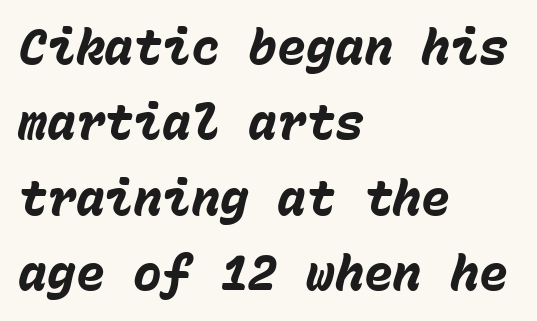
No word sits above an underline. The space between consecutive lines is moderate. Caption: multi-line text, flush left, ragged right. A typesetter would mark this as italic.
